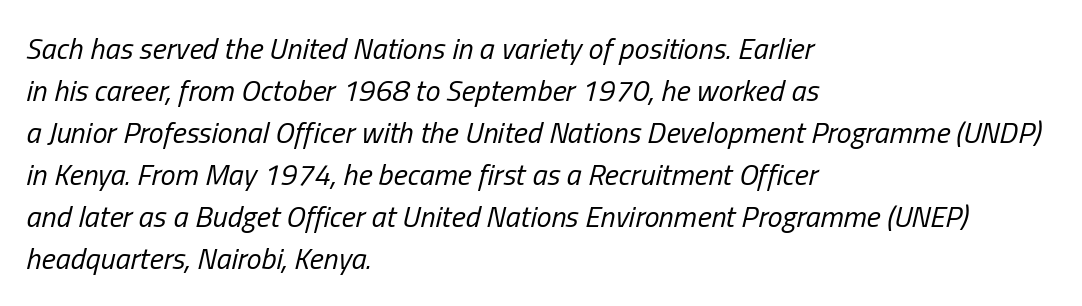
Q: Is the text bold? A: No.
Q: Is the text italic (slanted)? A: Yes, it leans right by about 13 degrees.
Q: Is the text underlined? A: No.
Q: How is the paragraph aligned? A: Left-aligned.
Q: Is the spacing between letters normal or unusually wide? A: Normal.
Q: Is the spacing between lines tight, normal or loose? A: Normal.
Q: Width (condensed, normal, or wide)? A: Condensed.
Q: Stroke contrast? A: Low.
Q: x-height? A: Medium.
Q: Monospaced? A: No.
